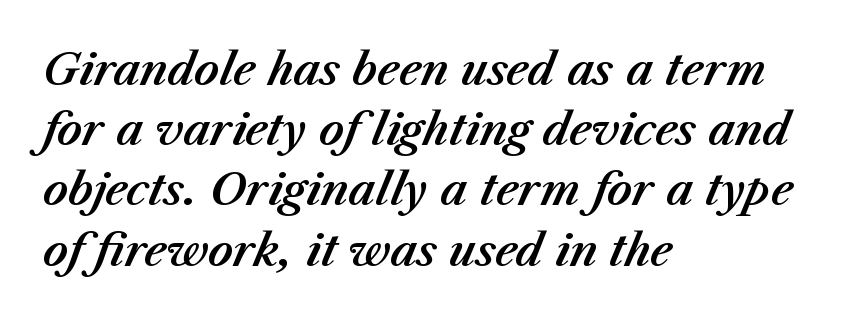
The passage shown is not underscored anywhere. Nothing unusual about the tracking: characters are spaced as the font intends. If you drew a ruler down the left edge, every line would touch it. Compared with ordinary roman type, these characters are visibly tilted. Varying glyph widths throughout — classic text-font behaviour. Compared with typical paragraphs, the rows here are spaced about the same.
